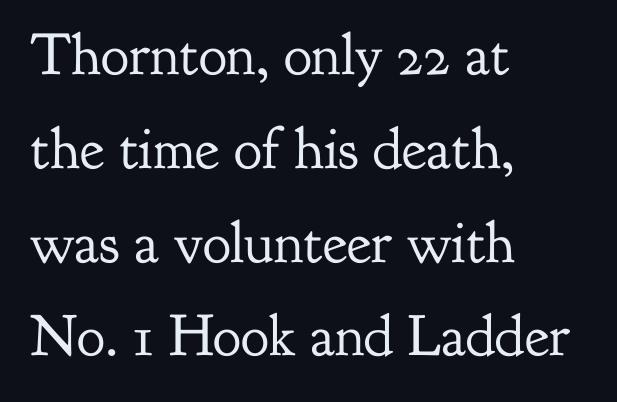
{"serif": "yes", "italic": "no", "bold": "no", "weight": "regular", "width": "normal", "stroke_contrast": "low", "x_height": "small", "monospaced": "no", "underline": "no", "align": "left", "line_spacing": "normal", "line_spacing_ratio": 1.59, "letter_spacing": "normal", "letter_spacing_em": 0.0, "glyph_px": 59}
